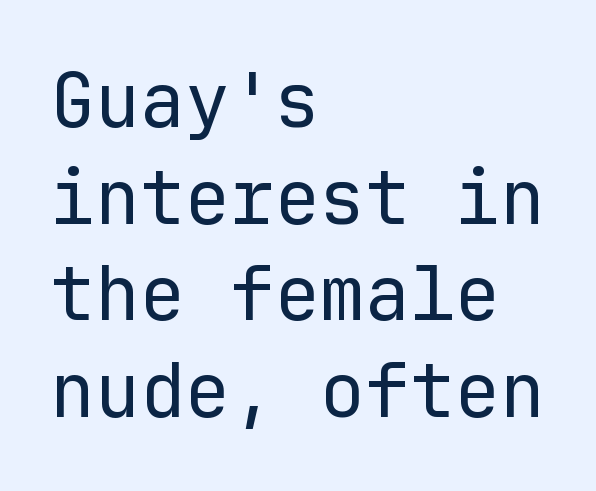
The foot of each line stays bare and open. The typography opts for an upright posture over an oblique one. This sample is left-justified, so line endings fall wherever the words run out. Each word holds together tightly as a unit, with standard inter-letter gaps. Every character here occupies the same horizontal width, giving the sample a typewriter-like rhythm. The characters are drawn with everyday or finer stroke widths.
